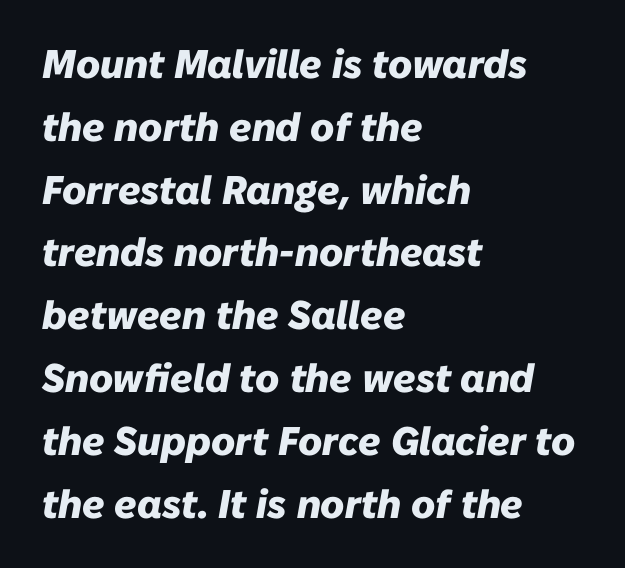
Q: Is the text bold? A: Yes.
Q: Is the text italic (slanted)? A: Yes, it leans right by about 10 degrees.
Q: Is the text underlined? A: No.
Q: How is the paragraph aligned? A: Left-aligned.
Q: Is the spacing between letters normal or unusually wide? A: Normal.
Q: Is the spacing between lines tight, normal or loose? A: Normal.
Q: Width (condensed, normal, or wide)? A: Normal.
Q: Stroke contrast? A: Low.
Q: x-height? A: Medium.
Q: Monospaced? A: No.
